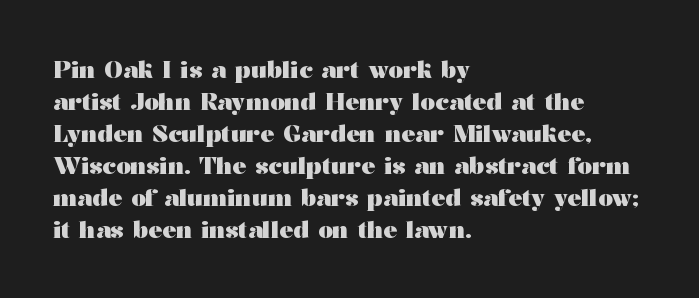
Q: Is the text bold? A: Yes.
Q: Is the text italic (slanted)? A: No, it is upright.
Q: Is the text underlined? A: No.
Q: How is the paragraph aligned? A: Left-aligned.
Q: Is the spacing between letters normal or unusually wide? A: Normal.
Q: Is the spacing between lines tight, normal or loose? A: Normal.
